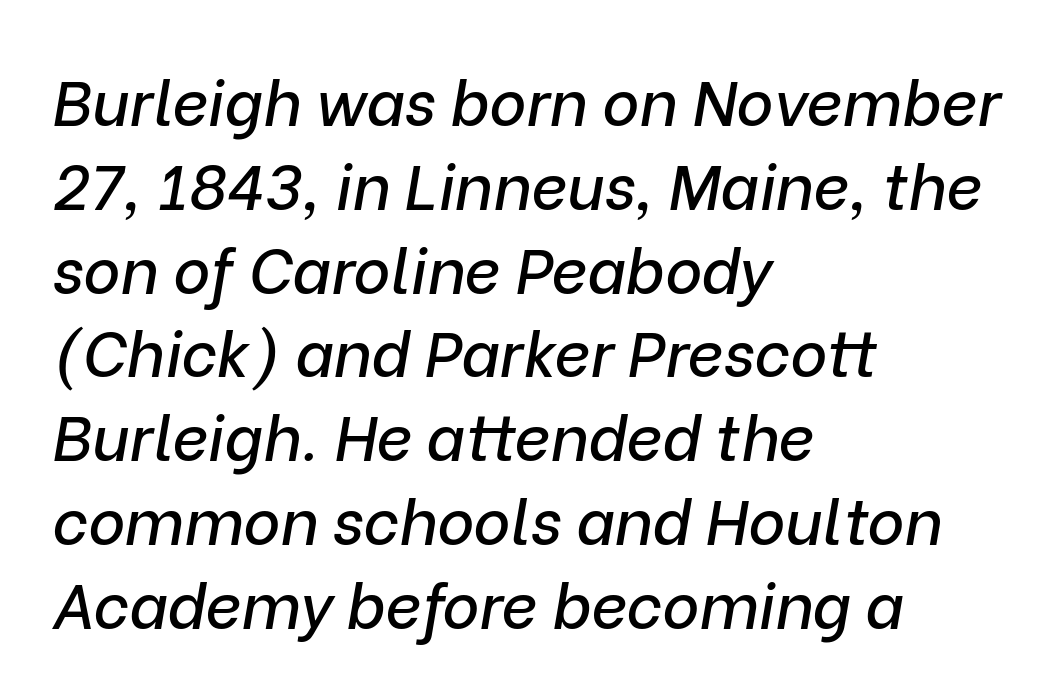
{"italic": "yes", "lean": "right", "slant_degrees": 9, "width": "normal", "stroke_contrast": "low", "x_height": "medium", "monospaced": "no", "underline": "no", "align": "left", "line_spacing": "normal", "line_spacing_ratio": 1.33, "letter_spacing": "normal", "letter_spacing_em": 0.0, "glyph_px": 63}
